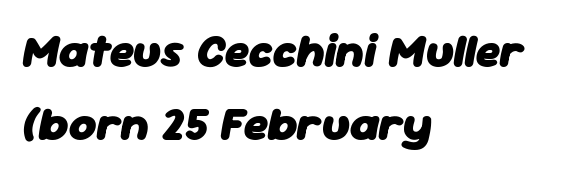
Notice how thick the strokes are: this is what a full bold looks like. The gaps between neighbouring characters are ordinary and unremarkable. Alignment: flush left. Do the characters align in a grid? No, the font is proportional. Summary of vertical rhythm: regular, with standard interline spacing. The words here are not underlined.
